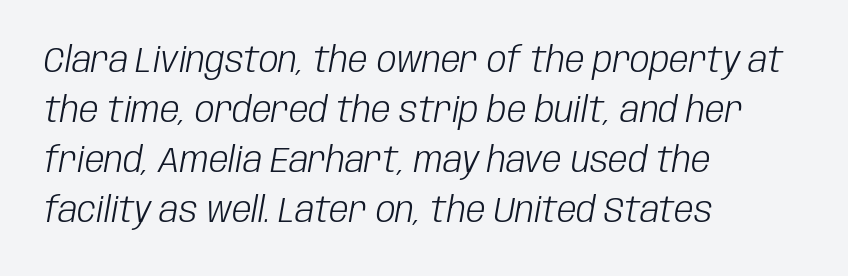
{"italic": "yes", "lean": "right", "slant_degrees": 10, "bold": "no", "weight": "light", "width": "condensed", "stroke_contrast": "low", "x_height": "large", "monospaced": "no", "underline": "no", "align": "left", "line_spacing": "normal", "line_spacing_ratio": 1.43, "letter_spacing": "normal", "letter_spacing_em": 0.0, "glyph_px": 35}
